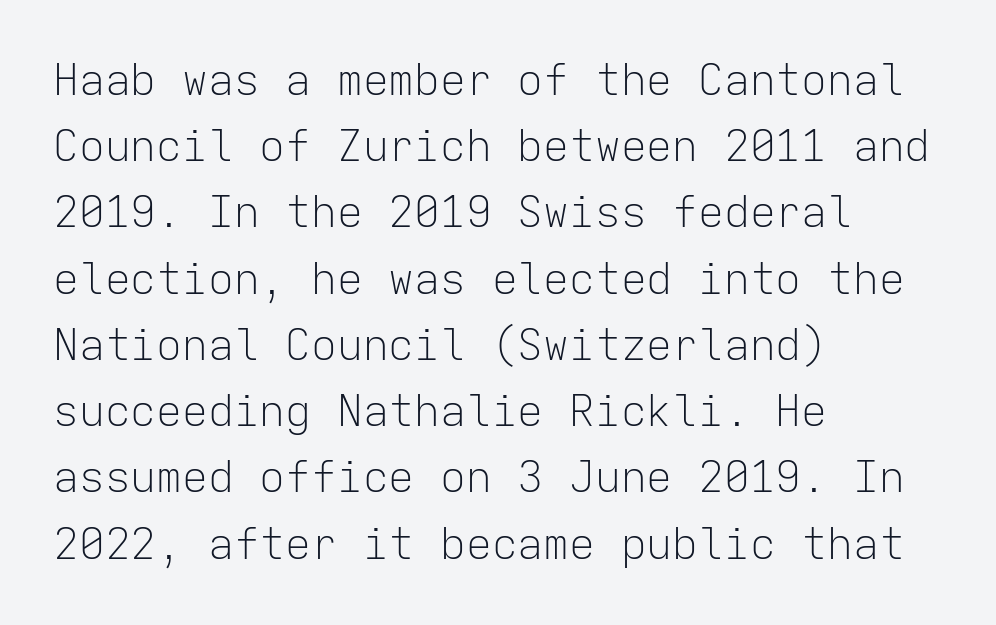
The image shows 43 px light sans-serif type, upright, monospaced; set left-aligned, normal line spacing (1.54x), normal letter spacing, not underlined; low stroke contrast and a medium x-height.
